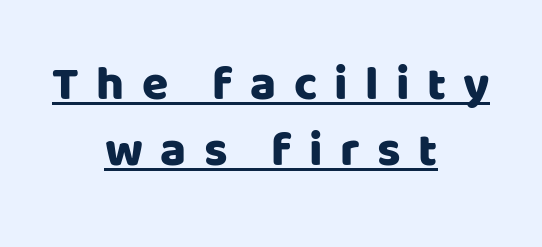
The image shows 48 px sans-serif type, upright; set centered, normal line spacing (1.38x), unusually wide letter spacing (+0.36 em), underlined; low stroke contrast and a large x-height.
